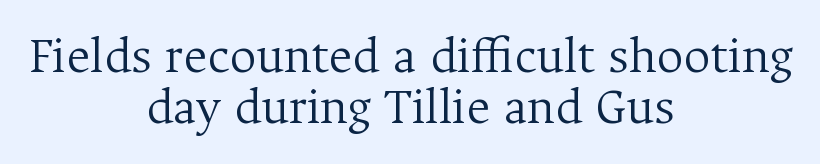
The image shows 52 px light serif type, upright; set centered, tight line spacing (0.98x), normal letter spacing, not underlined; medium stroke contrast and a medium x-height.
